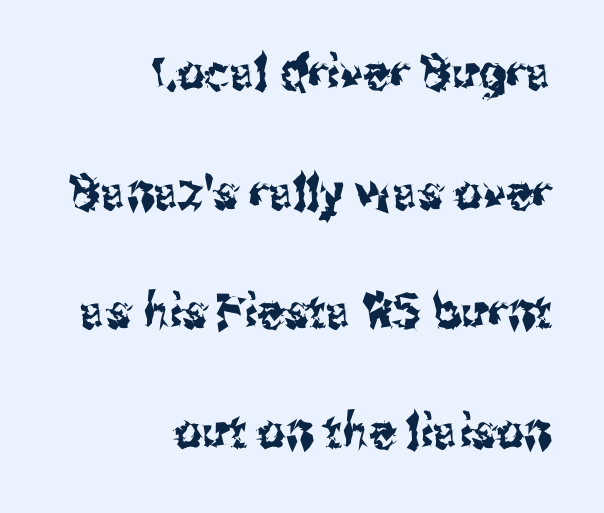
Q: Is the text italic (slanted)? A: No, it is upright.
Q: Is the typeface a serif or a sans-serif typeface? A: Sans-serif.
Q: Is the text underlined? A: No.
Q: How is the paragraph aligned? A: Right-aligned.
Q: Is the spacing between letters normal or unusually wide? A: Normal.
Q: Is the spacing between lines tight, normal or loose? A: Loose.
Q: Width (condensed, normal, or wide)? A: Condensed.
Q: Stroke contrast? A: Medium.
Q: x-height? A: Medium.
Q: Monospaced? A: No.
